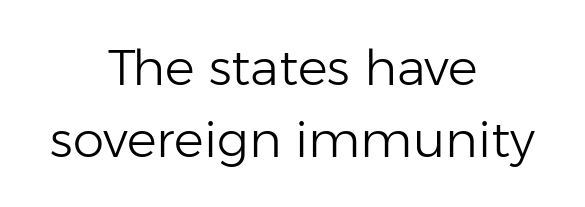
The image shows 50 px light sans-serif type, upright; set centered, normal line spacing (1.45x), normal letter spacing, not underlined; low stroke contrast and a medium x-height.
